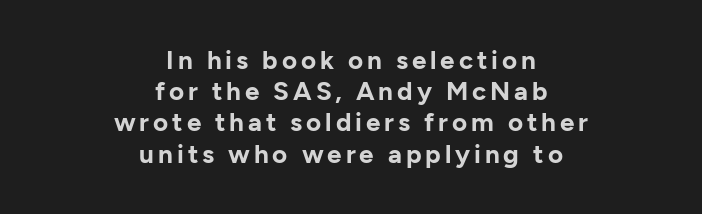
A clean baseline with only descenders dipping below it. This rendering uses center alignment, leaving both contours irregular but symmetric. This sample uses an upright cut, with every glyph sitting square on the baseline. How heavy is the stroke? Heavy — this is a bold.
